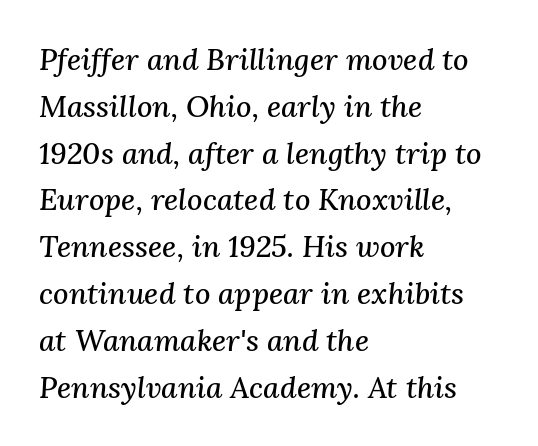
Is the letter spacing exaggerated? No — it looks like the ordinary default. Regarding leading, the lines here are spaced in the standard way. Where is the straight margin? On the left. The designer went with a serif here, giving each stem small feet. A typesetter would call this proportional, since set widths differ per character.
